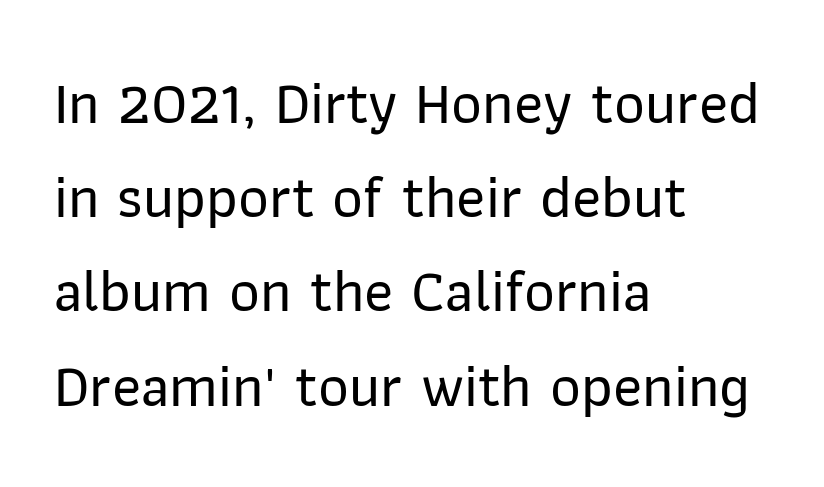
{"serif": "no", "italic": "no", "width": "normal", "stroke_contrast": "low", "x_height": "medium", "monospaced": "no", "underline": "no", "align": "left", "line_spacing": "normal", "line_spacing_ratio": 1.57, "letter_spacing": "normal", "letter_spacing_em": 0.0, "glyph_px": 60}
